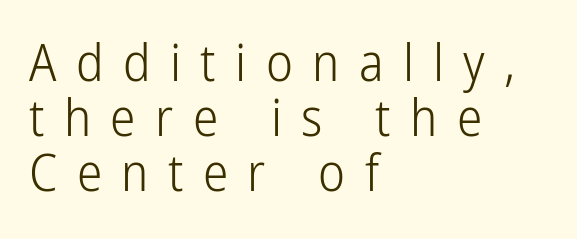
The image shows 51 px light, condensed sans-serif type, upright; set left-aligned, tight line spacing (1.08x), unusually wide letter spacing (+0.38 em), not underlined; low stroke contrast and a medium x-height.
